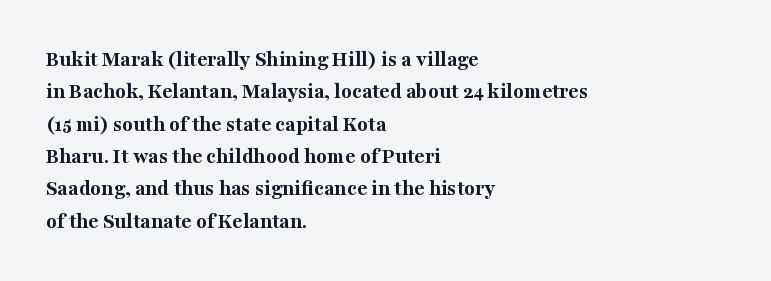
This block has exactly the height ordinary leading produces. A roman cut, with each character standing at attention. Typesetter's note: full bold, strokes at maximum text heaviness. The rendering anchors every line to the left-hand side.
